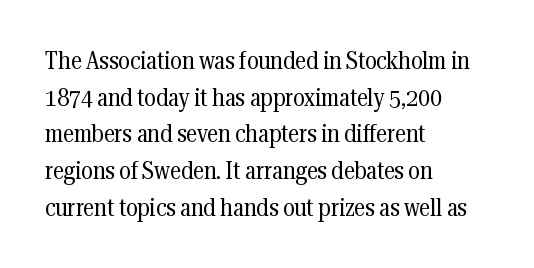
Q: Is the text bold? A: No.
Q: Is the text italic (slanted)? A: No, it is upright.
Q: Is the text underlined? A: No.
Q: How is the paragraph aligned? A: Left-aligned.
Q: Is the spacing between letters normal or unusually wide? A: Normal.
Q: Is the spacing between lines tight, normal or loose? A: Normal.
